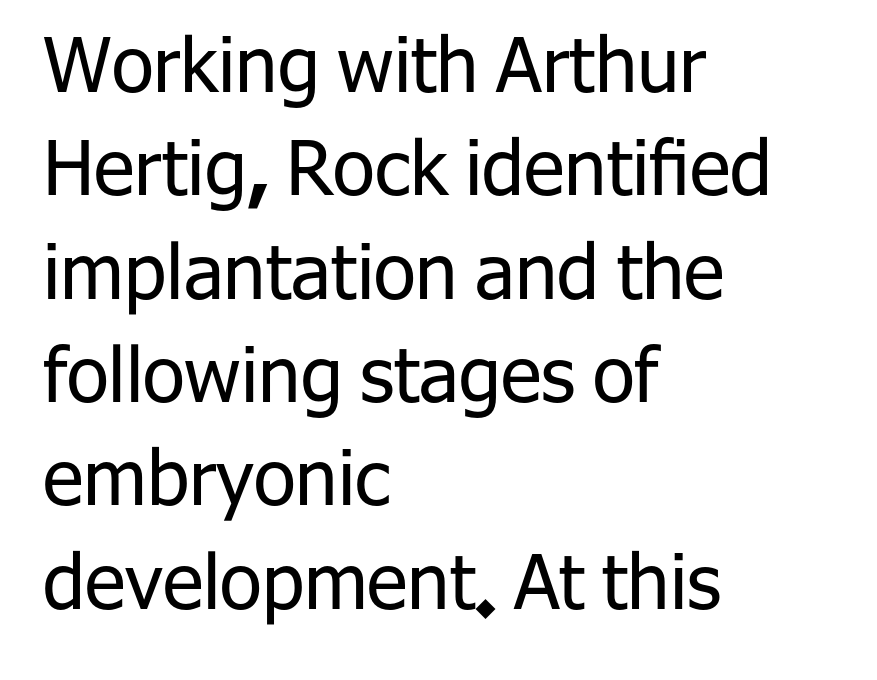
Interline gaps are of average width in this sample. The rendering anchors every line to the left-hand side. Proportional: the letters do not fall into vertical columns. This rendering leaves character spacing at its baseline value. Any mark beneath the type? The region is blank. Stem width sits at or under what a default text font uses.
